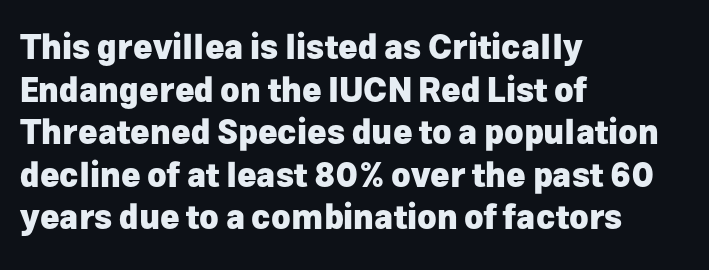
This block has exactly the height ordinary leading produces. Reading down the block, your eye returns to a fixed left position each line. Regarding serifs, this sample does without them. Heavy-handed strokes throughout: this text is bold. This sample uses an upright cut, with every glyph sitting square on the baseline. Underline: absent.
